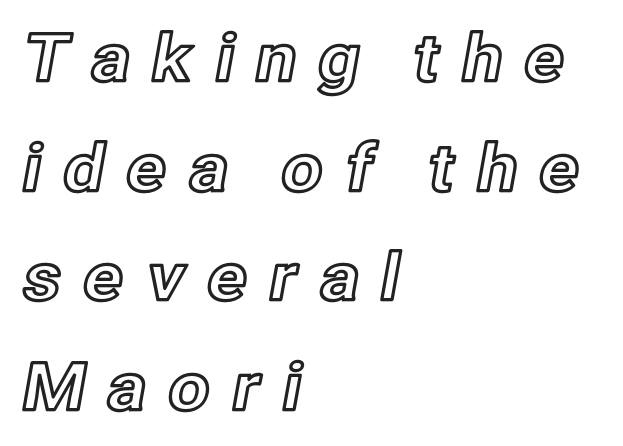
Q: Is the text italic (slanted)? A: Yes.
Q: Is the text underlined? A: No.
Q: How is the paragraph aligned? A: Left-aligned.
Q: Is the spacing between letters normal or unusually wide? A: Unusually wide.
Q: Is the spacing between lines tight, normal or loose? A: Normal.
Q: Width (condensed, normal, or wide)? A: Normal.
Q: x-height? A: Medium.
Q: Monospaced? A: No.
